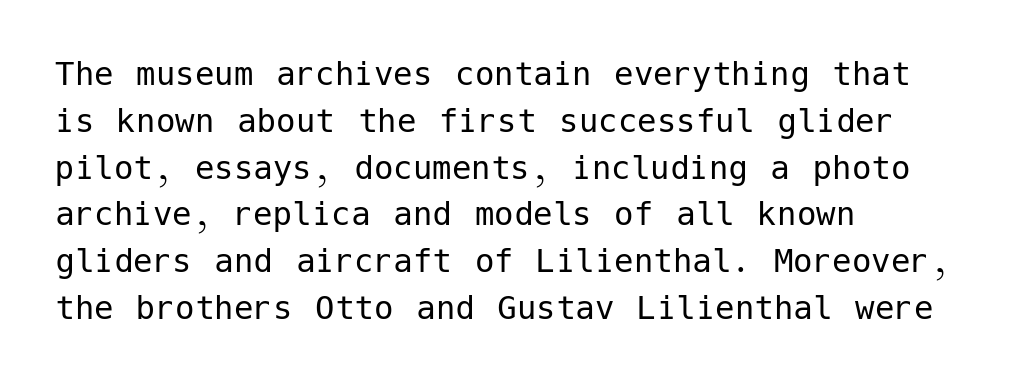
The image shows 39 px regular-weight sans-serif type, upright; set left-aligned, line spacing 1.2x, normal letter spacing, not underlined; low stroke contrast and a medium x-height.
